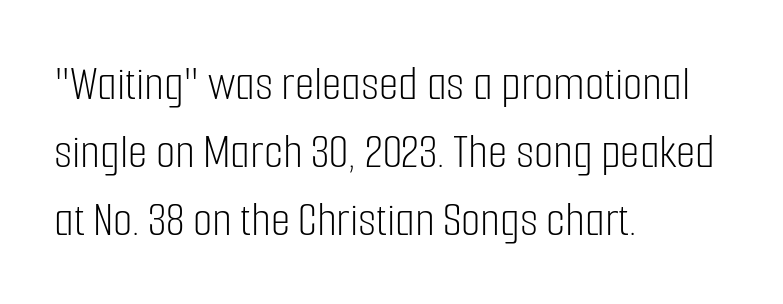
The font is comparable to plain body text, perhaps lighter. What's the leading like? Ordinary, nothing unusual. Each letter keeps its own natural width here, so spacing adapts to shape. The type family on display is of the sans-serif kind. A bare baseline throughout the passage.
